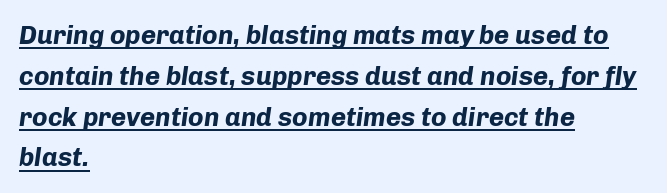
These lines keep a tight, regular rhythm from letter to letter. The rendered words wear a rule along their underside. Layout note: lines flush left. The designer left line spacing at the default. When letters slant like this, we call the style italic.
